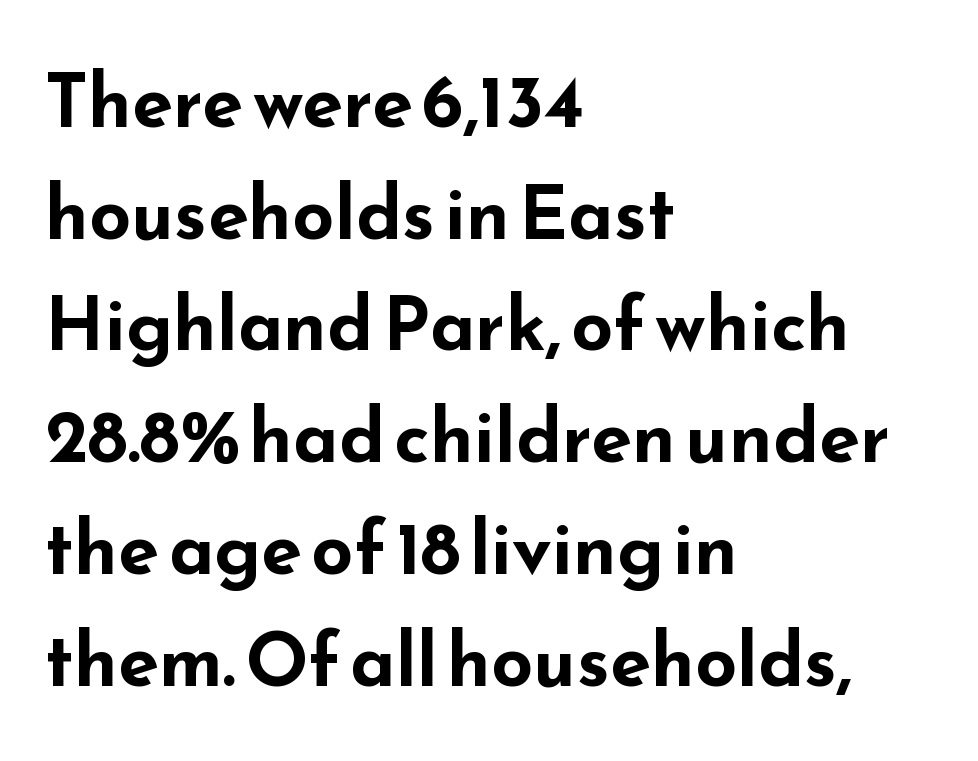
The image shows 74 px bold, wide sans-serif type, upright; set left-aligned, normal line spacing (1.51x), normal letter spacing, not underlined; low stroke contrast and a small x-height.
